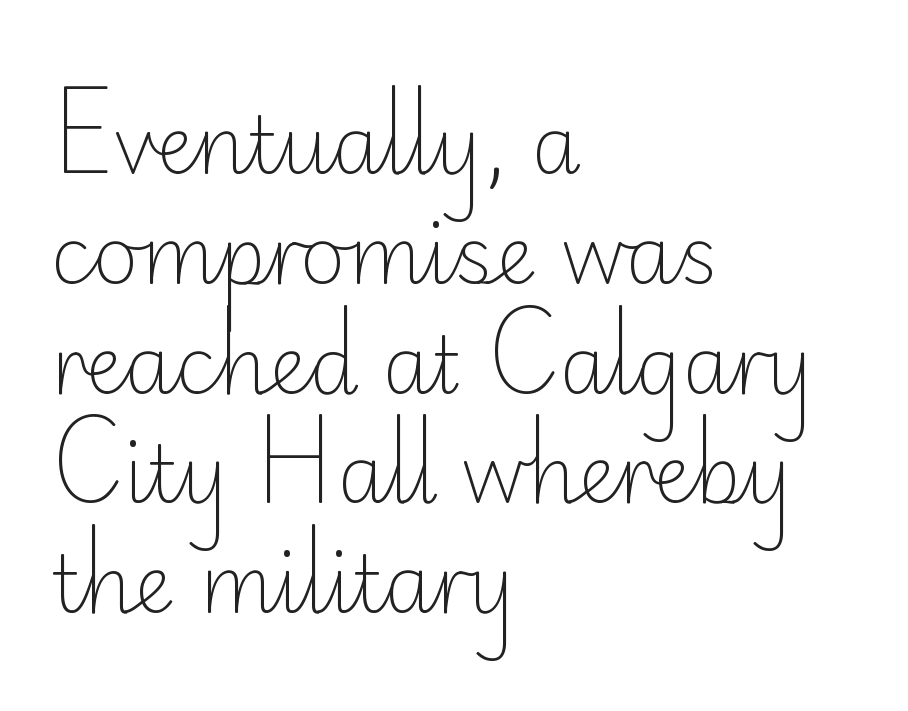
{"serif": "no", "italic": "no", "bold": "no", "weight": "light", "width": "normal", "stroke_contrast": "low", "x_height": "small", "monospaced": "no", "underline": "no", "align": "left", "line_spacing": "normal", "line_spacing_ratio": 1.39, "letter_spacing": "normal", "letter_spacing_em": 0.0, "glyph_px": 79}
